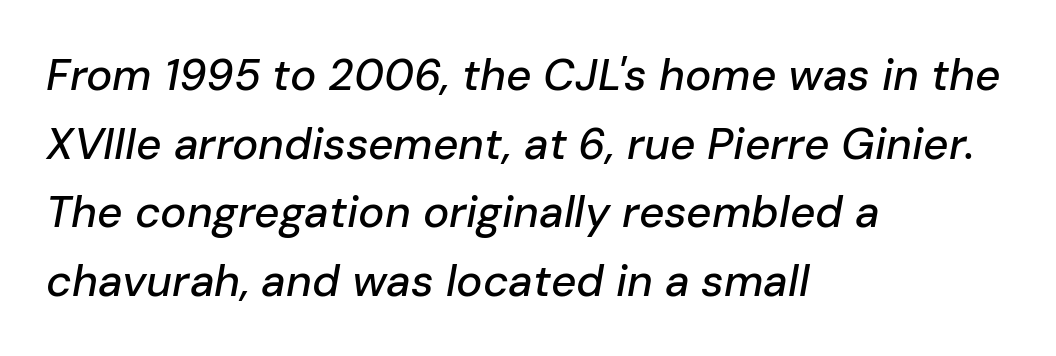
{"italic": "yes", "lean": "right", "slant_degrees": 10, "width": "normal", "stroke_contrast": "low", "x_height": "medium", "monospaced": "no", "underline": "no", "align": "left", "line_spacing": "normal", "line_spacing_ratio": 1.56, "letter_spacing": "normal", "letter_spacing_em": 0.0, "glyph_px": 44}
